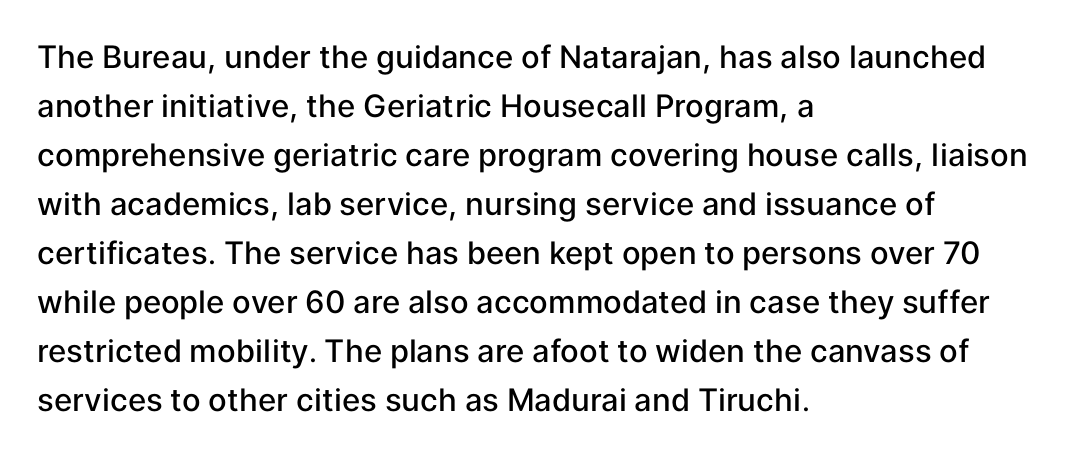
Q: Is the text bold? A: Semi-bold.
Q: Is the text italic (slanted)? A: No, it is upright.
Q: Is the typeface a serif or a sans-serif typeface? A: Sans-serif.
Q: Is the text underlined? A: No.
Q: How is the paragraph aligned? A: Left-aligned.
Q: Is the spacing between letters normal or unusually wide? A: Normal.
Q: Is the spacing between lines tight, normal or loose? A: Normal.
Q: Width (condensed, normal, or wide)? A: Normal.
Q: Stroke contrast? A: Low.
Q: x-height? A: Medium.
Q: Monospaced? A: No.
